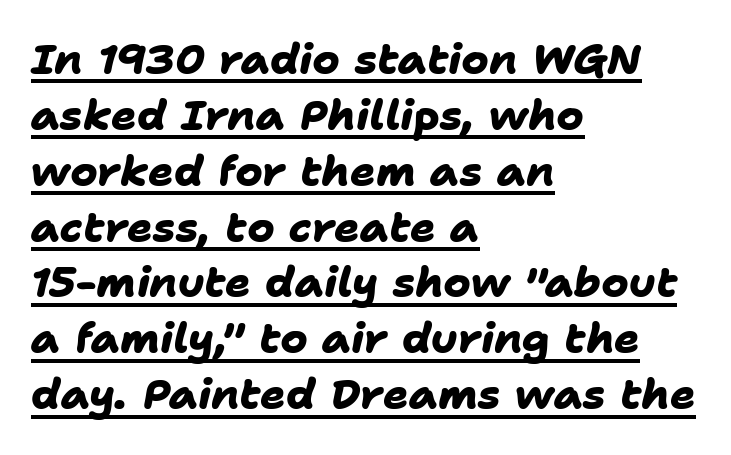
The image shows 42 px heavy sans-serif type; set left-aligned, normal line spacing (1.33x), normal letter spacing, underlined; low stroke contrast and a medium x-height.
